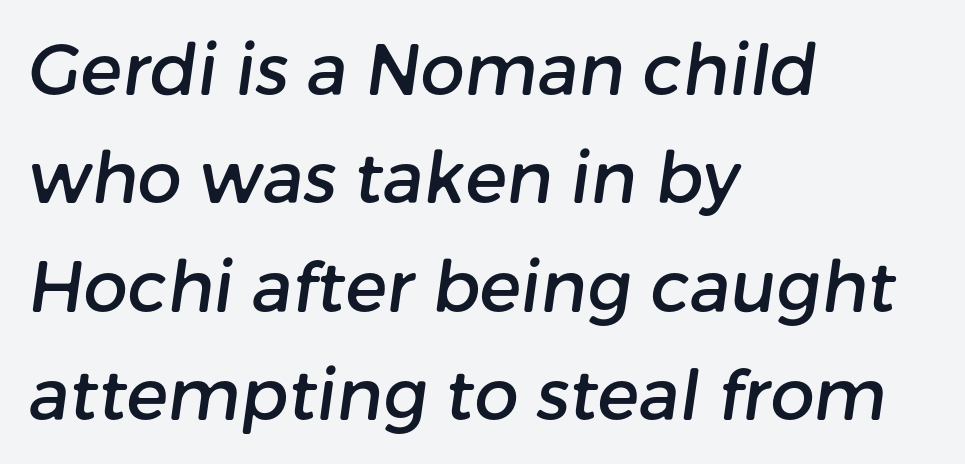
The image shows 70 px sans-serif type; set left-aligned, normal line spacing (1.55x), normal letter spacing, not underlined; low stroke contrast and a medium x-height.
